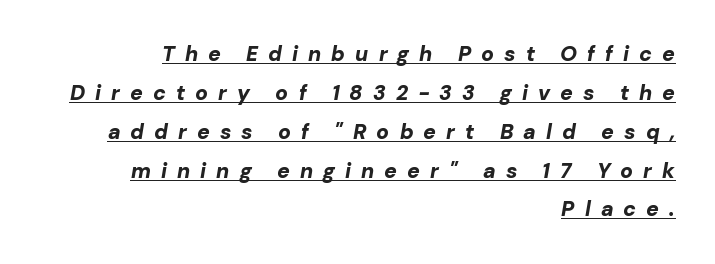
The image shows 21 px bold type, italic (leaning right); set right-aligned, line spacing 1.85x, unusually wide letter spacing (+0.48 em), underlined.
